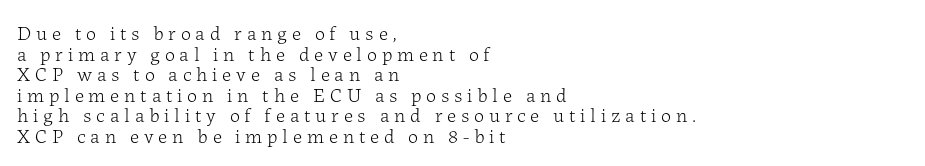
This rendering uses left alignment, leaving the right contour irregular. Heft: none added — not bold. Descenders are the only things crossing below the line. Vertical spacing — tight. The rendering inserts visible extra space after every character.
